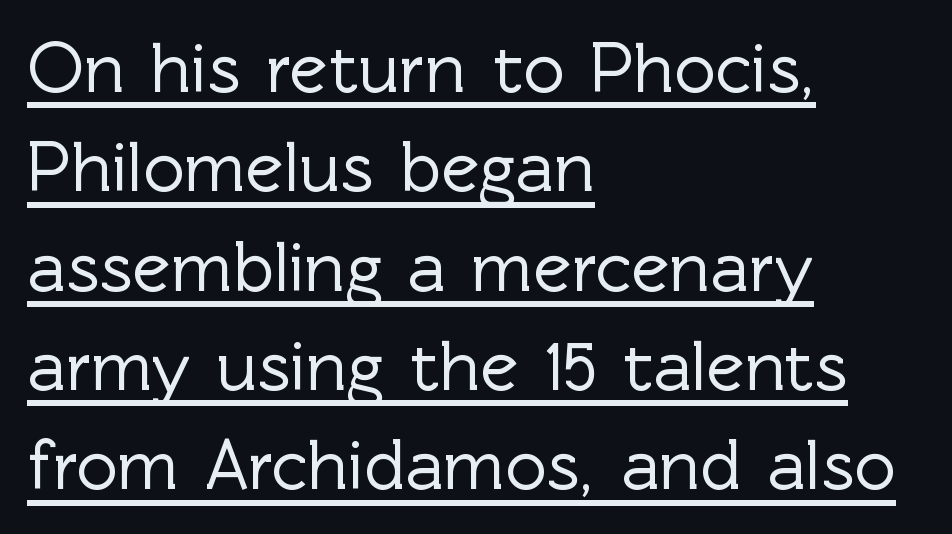
The image shows 72 px sans-serif type, upright; set left-aligned, normal line spacing (1.38x), normal letter spacing, underlined; a medium x-height.
